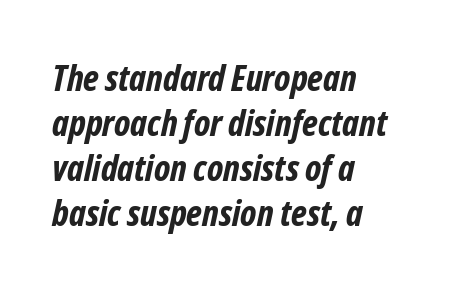
The image shows 36 px bold, condensed sans-serif type; set left-aligned, normal line spacing (1.25x), normal letter spacing, not underlined; low stroke contrast and a medium x-height.
